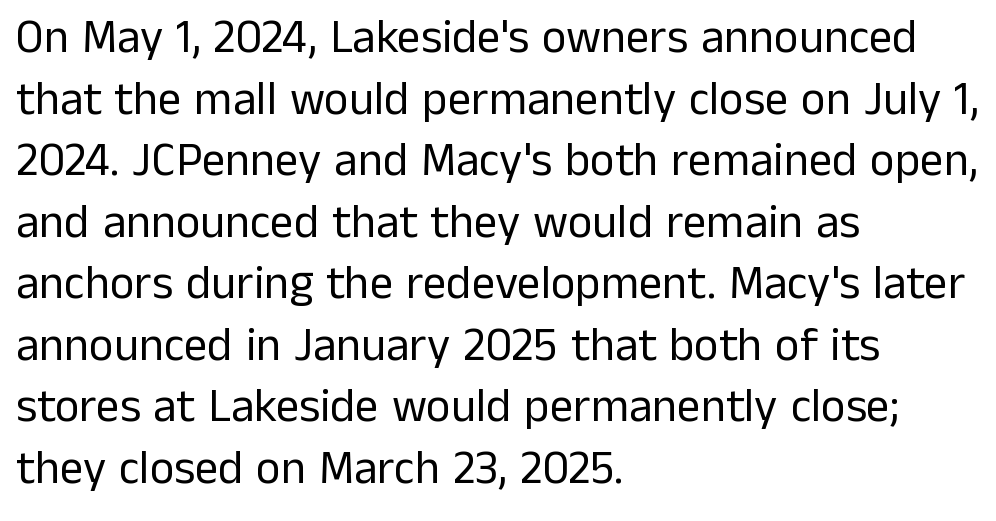
The image shows 47 px regular-weight sans-serif type, upright; set left-aligned, normal line spacing (1.31x), normal letter spacing, not underlined; low stroke contrast and a medium x-height.
